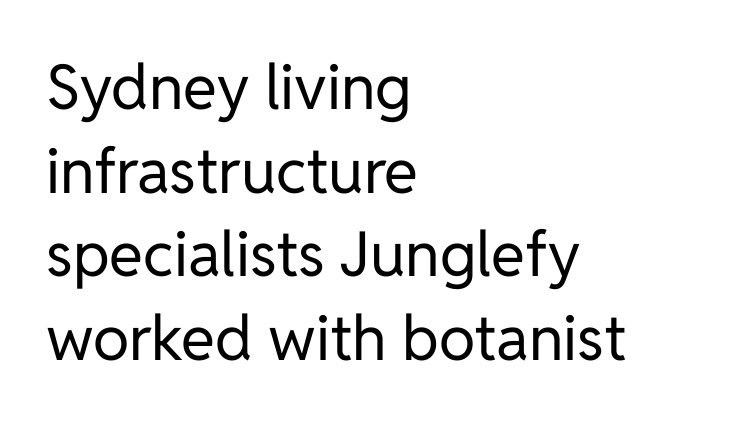
The rows are spaced the way most documents space them. Honestly, the letter spacing is just normal — you wouldn't notice it. Heft: none added — not bold. Here the designer chose a conventional face with non-uniform glyph widths.
